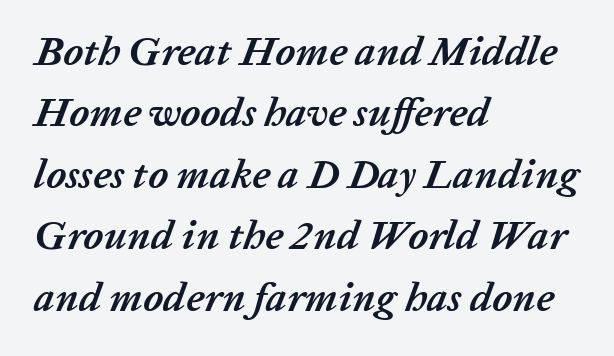
{"italic": "yes", "lean": "right", "slant_degrees": 20, "bold": "yes", "weight": "semibold", "width": "normal", "stroke_contrast": "low", "x_height": "medium", "monospaced": "no", "underline": "no", "align": "left", "line_spacing": "normal", "line_spacing_ratio": 1.5, "letter_spacing": "normal", "letter_spacing_em": 0.0, "glyph_px": 41}
